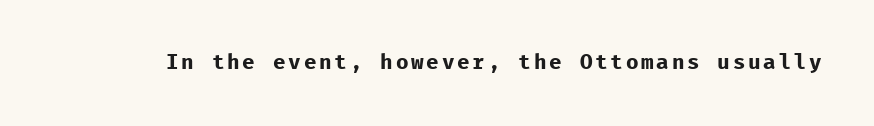
Q: Is the text bold? A: Yes.
Q: Is the text italic (slanted)? A: No, it is upright.
Q: Is the text underlined? A: No.
